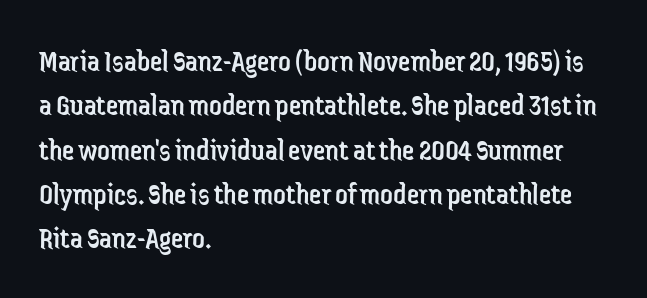
{"serif": "no", "italic": "no", "bold": "no", "weight": "regular", "width": "condensed", "stroke_contrast": "low", "x_height": "medium", "monospaced": "no", "underline": "no", "align": "left", "line_spacing": "normal", "line_spacing_ratio": 1.43, "letter_spacing": "normal", "letter_spacing_em": 0.0, "glyph_px": 31}
